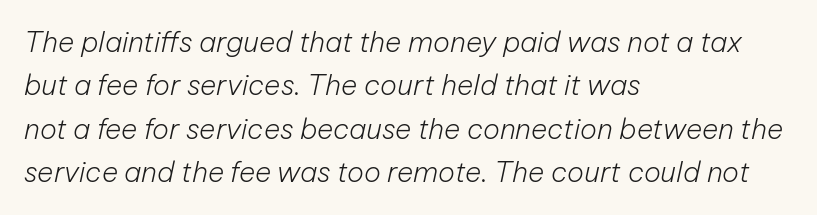
This rendering uses left alignment, leaving the right contour irregular. The strokes are not fattened; the text isn't bold. The glyphs look as if they've been sheared to an angle. Notice how descenders clear the ascenders below comfortably — that's standard leading.
